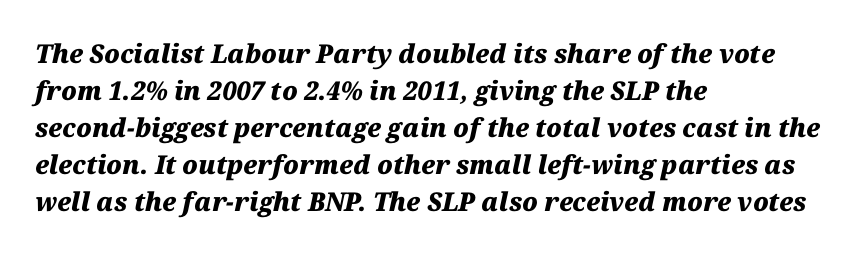
Q: Is the text bold? A: Yes.
Q: Is the text italic (slanted)? A: Yes, it leans right by about 12 degrees.
Q: Is the text underlined? A: No.
Q: How is the paragraph aligned? A: Left-aligned.
Q: Is the spacing between letters normal or unusually wide? A: Normal.
Q: Is the spacing between lines tight, normal or loose? A: Normal.
